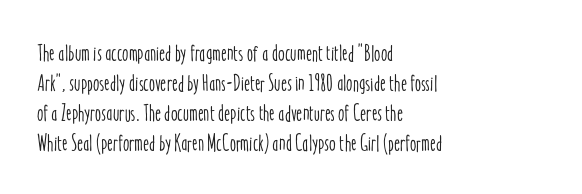
Q: Is the text italic (slanted)? A: No, it is upright.
Q: Is the text underlined? A: No.
Q: How is the paragraph aligned? A: Left-aligned.
Q: Is the spacing between letters normal or unusually wide? A: Normal.
Q: Is the spacing between lines tight, normal or loose? A: Normal.
